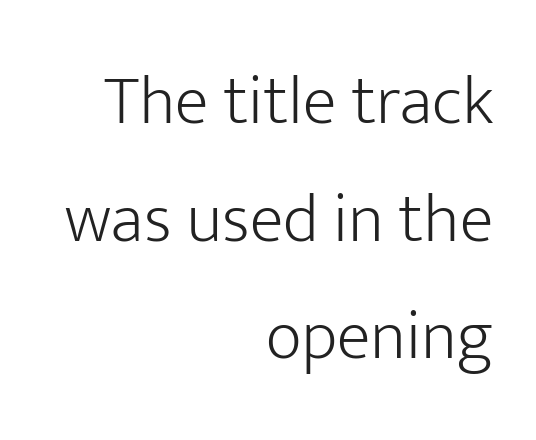
Q: Is the text bold? A: No.
Q: Is the text italic (slanted)? A: No, it is upright.
Q: Is the typeface a serif or a sans-serif typeface? A: Sans-serif.
Q: Is the text underlined? A: No.
Q: How is the paragraph aligned? A: Right-aligned.
Q: Is the spacing between letters normal or unusually wide? A: Normal.
Q: Is the spacing between lines tight, normal or loose? A: Normal.
Q: Width (condensed, normal, or wide)? A: Normal.
Q: Stroke contrast? A: Low.
Q: x-height? A: Medium.
Q: Monospaced? A: No.
